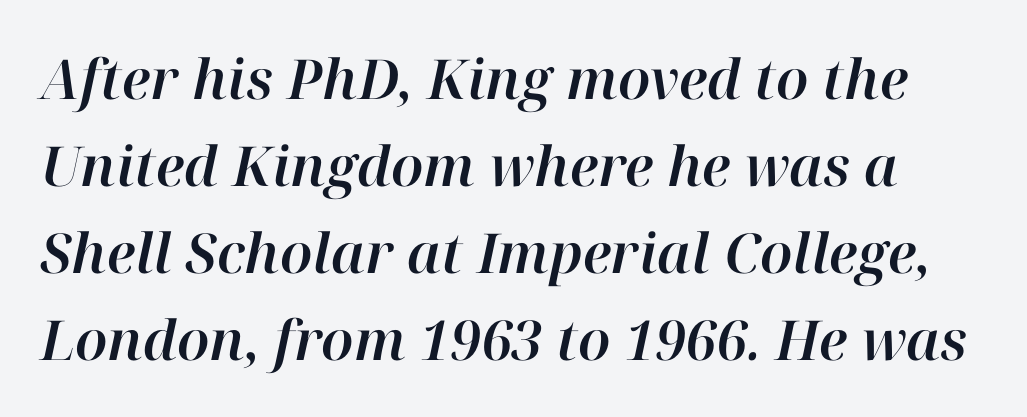
The image shows 55 px text type, italic (leaning right); set normal line spacing (1.58x), normal letter spacing, not underlined; high stroke contrast and a medium x-height.
